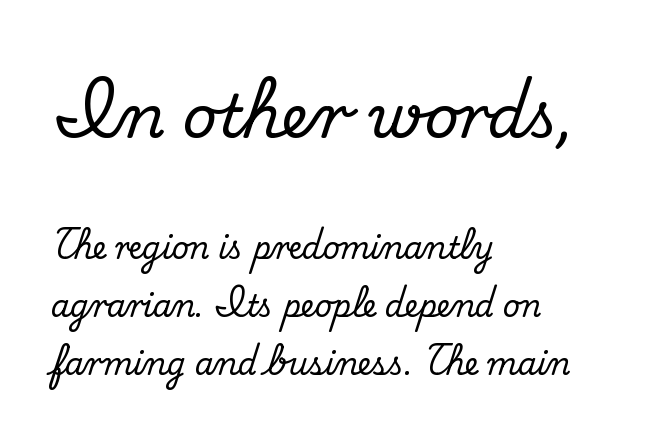
Q: Is the text italic (slanted)? A: Yes.
Q: Is the typeface a serif or a sans-serif typeface? A: Serif.
Q: Is the text underlined? A: No.
Q: How is the paragraph aligned? A: Left-aligned.
Q: Is the spacing between letters normal or unusually wide? A: Normal.
Q: Is the spacing between lines tight, normal or loose? A: Loose.
Q: Which block of text is set in a larger size, the first (top) or the second (bottom)? A: The first (top) one.
Q: Width (condensed, normal, or wide)? A: Normal.
Q: Stroke contrast? A: Medium.
Q: x-height? A: Small.
Q: Monospaced? A: No.
